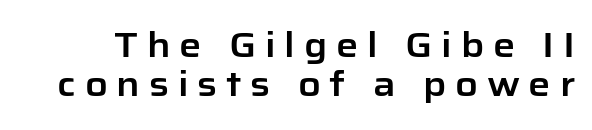
{"serif": "no", "italic": "no", "width": "normal", "stroke_contrast": "low", "x_height": "medium", "monospaced": "no", "underline": "no", "line_spacing": "tight", "line_spacing_ratio": 1.12, "letter_spacing": "wide", "letter_spacing_em": 0.25, "glyph_px": 35}
